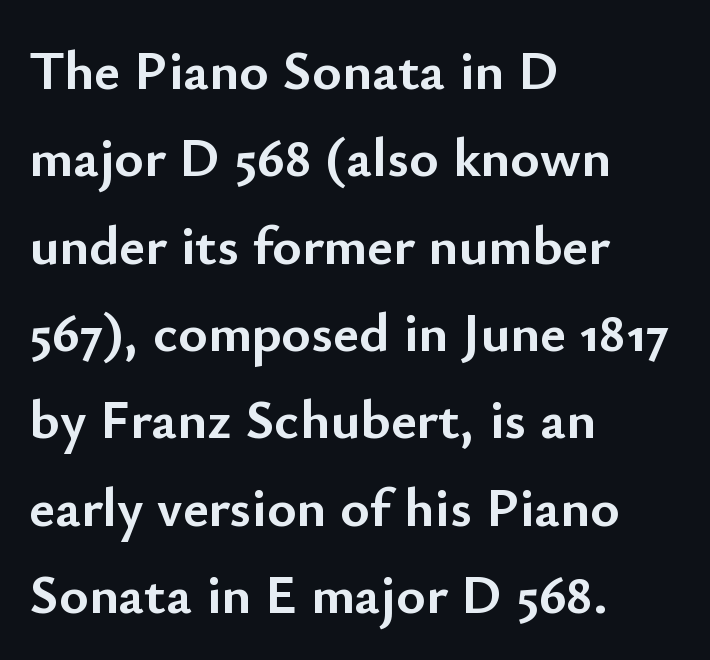
The image shows 56 px semibold sans-serif type, upright; set left-aligned, normal line spacing (1.56x), normal letter spacing, not underlined; low stroke contrast and a small x-height.
